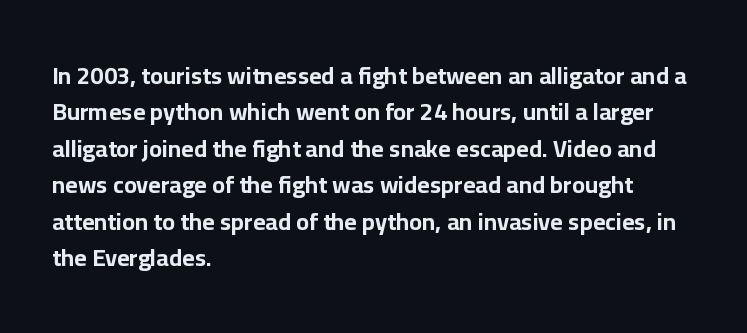
The designer left line spacing at the default. The horizontal fit of the characters is conventional and even. The specimen reads as upright at a glance. The passage shown is not underscored anywhere. The letters are bold, with thick, heavy strokes.
